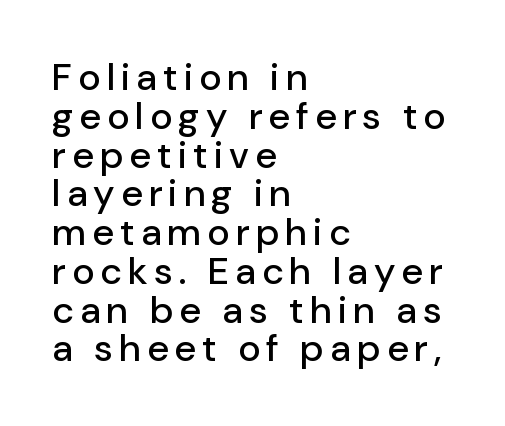
The typography opts for an upright posture over an oblique one. Baseline-to-baseline distance is barely more than the letter height. Is this a sans? Yes — the strokes have no serifs. Horizontally, the lines are justified to the leading edge only.
